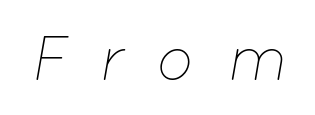
The image shows 62 px thin type, italic (leaning right); set unusually wide letter spacing (+0.5 em), not underlined; low stroke contrast and a medium x-height.
